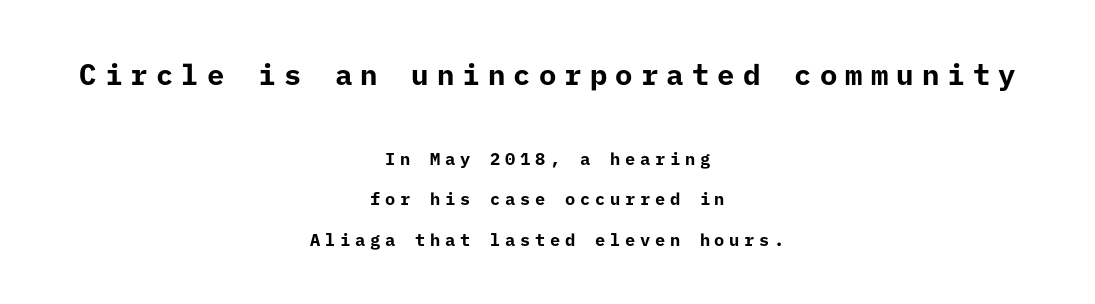
If you drew a line through each stem, it would be perfectly vertical. Is the letter spacing exaggerated? Yes — the characters are pushed far apart. The text was rendered using a sans face with plain stroke endings. Words float on clear page, feet unadorned. This sample trades compactness for vertical openness between lines.
